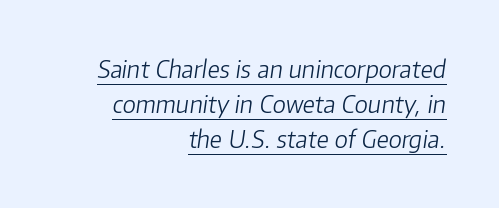
The image shows 24 px text type, italic (leaning right); set right-aligned, normal line spacing (1.46x), normal letter spacing, underlined.
